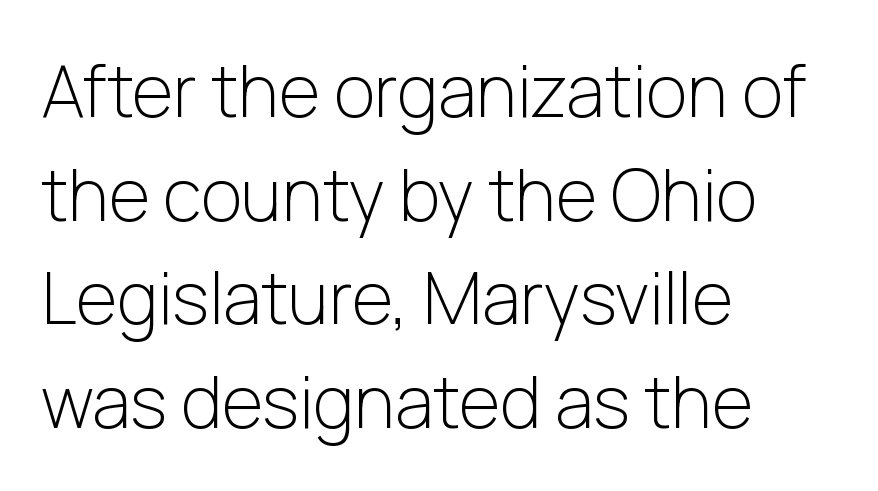
The image shows 71 px light sans-serif type, upright; set left-aligned, normal line spacing (1.46x), normal letter spacing, not underlined; low stroke contrast and a medium x-height.
